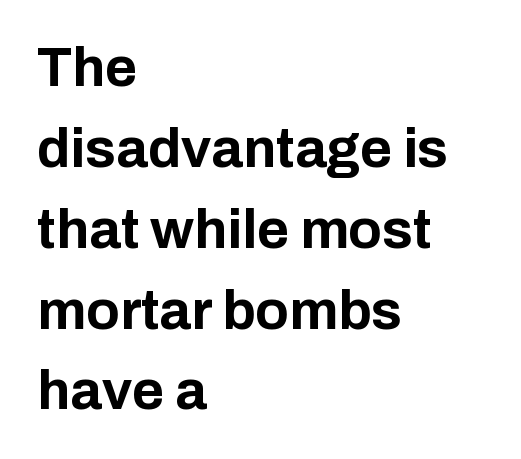
{"serif": "no", "italic": "no", "bold": "yes", "weight": "bold", "width": "normal", "stroke_contrast": "low", "x_height": "medium", "monospaced": "no", "underline": "no", "align": "left", "line_spacing": "normal", "line_spacing_ratio": 1.47, "letter_spacing": "normal", "letter_spacing_em": 0.0, "glyph_px": 55}
